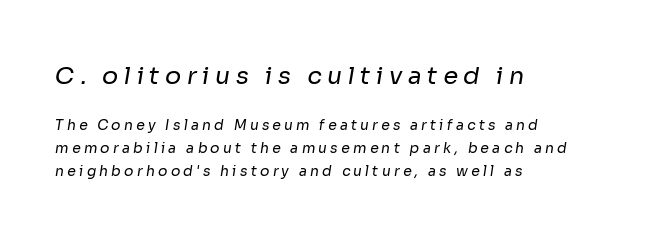
Q: Is the text bold? A: No.
Q: Is the text underlined? A: No.
Q: How is the paragraph aligned? A: Left-aligned.
Q: Is the spacing between letters normal or unusually wide? A: Unusually wide.
Q: Is the spacing between lines tight, normal or loose? A: Normal.
Q: Which block of text is set in a larger size, the first (top) or the second (bottom)? A: The first (top) one.
